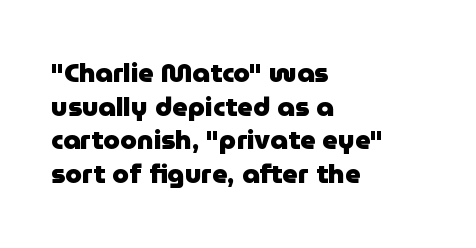
{"italic": "no", "bold": "yes", "underline": "no", "align": "left", "line_spacing": "normal", "line_spacing_ratio": 1.25, "letter_spacing": "normal", "letter_spacing_em": 0.0, "glyph_px": 27}
